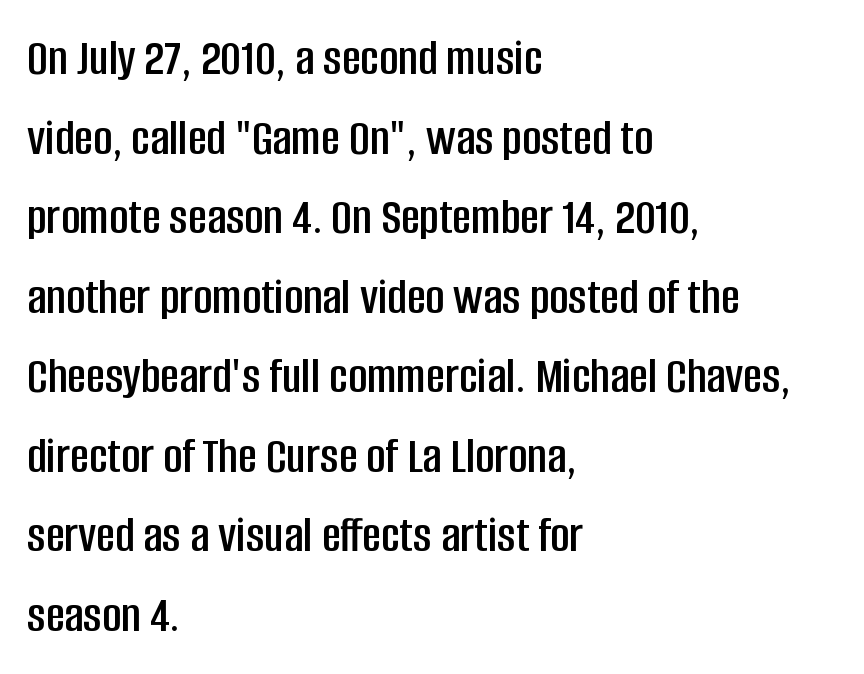
{"serif": "no", "italic": "no", "width": "condensed", "stroke_contrast": "low", "x_height": "large", "monospaced": "no", "underline": "no", "align": "left", "line_spacing": "normal", "line_spacing_ratio": 1.53, "letter_spacing": "normal", "letter_spacing_em": 0.0, "glyph_px": 52}
